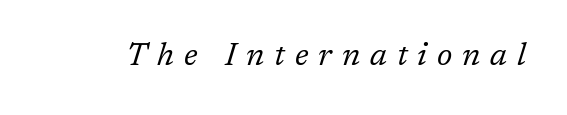
The image shows 32 px regular-weight serif type, italic (leaning right); set unusually wide letter spacing (+0.31 em), not underlined; low stroke contrast and a medium x-height.
